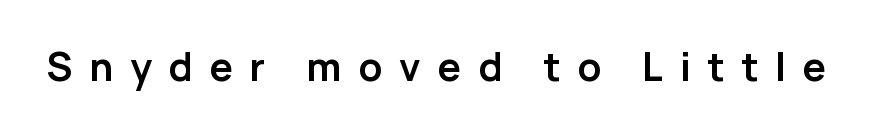
This sample uses expanded letter spacing, leaving extra air between glyphs. Typographically, this falls in the sans-serif category. The passage shown is typed in a proportional face where columns would drift. Underline: absent. This is heavy type, rendered in bold.
